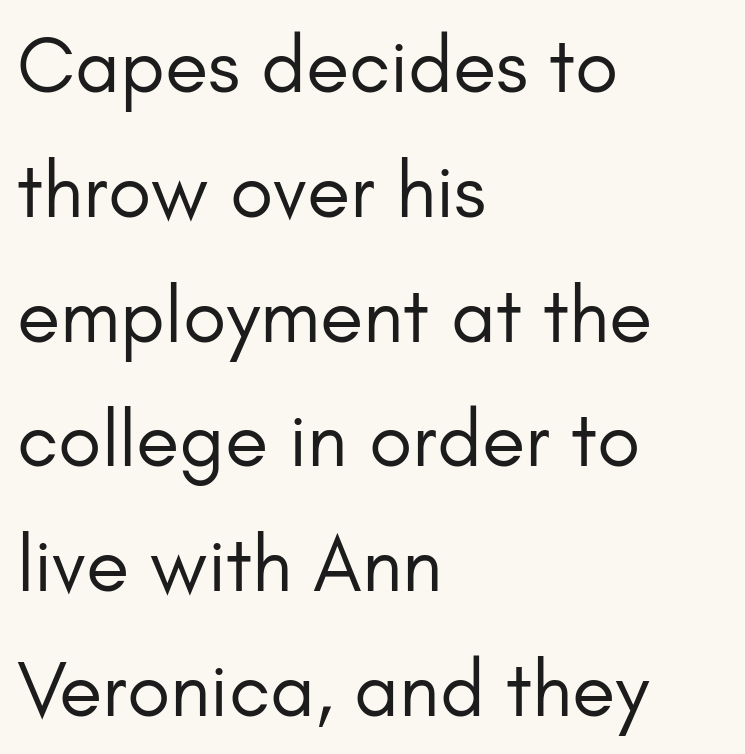
Q: Is the text bold? A: No.
Q: Is the text italic (slanted)? A: No, it is upright.
Q: Is the typeface a serif or a sans-serif typeface? A: Sans-serif.
Q: Is the text underlined? A: No.
Q: How is the paragraph aligned? A: Left-aligned.
Q: Is the spacing between letters normal or unusually wide? A: Normal.
Q: Is the spacing between lines tight, normal or loose? A: Normal.
Q: Width (condensed, normal, or wide)? A: Normal.
Q: Stroke contrast? A: Low.
Q: x-height? A: Small.
Q: Monospaced? A: No.
